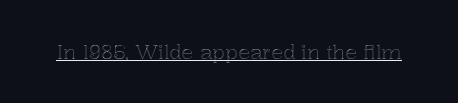
{"italic": "no", "underline": "yes", "letter_spacing": "normal", "letter_spacing_em": 0.0, "glyph_px": 20}
